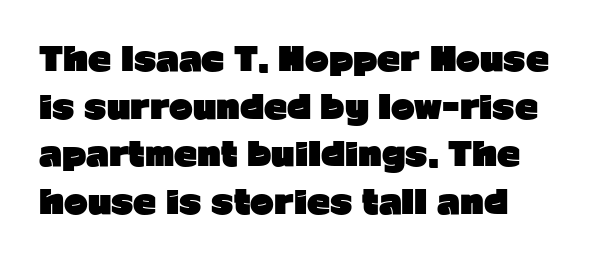
{"serif": "no", "italic": "no", "bold": "yes", "weight": "heavy", "width": "normal", "stroke_contrast": "low", "x_height": "medium", "monospaced": "no", "underline": "no", "line_spacing": "normal", "line_spacing_ratio": 1.49, "letter_spacing": "normal", "letter_spacing_em": 0.0, "glyph_px": 32}
